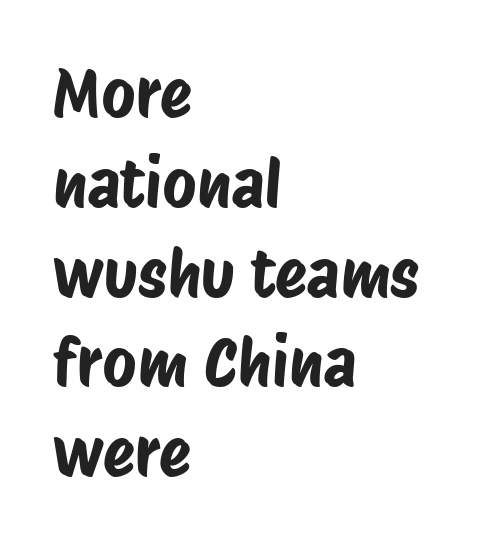
Q: Is the typeface a serif or a sans-serif typeface? A: Sans-serif.
Q: Is the text underlined? A: No.
Q: How is the paragraph aligned? A: Left-aligned.
Q: Is the spacing between letters normal or unusually wide? A: Normal.
Q: Is the spacing between lines tight, normal or loose? A: Normal.
Q: Width (condensed, normal, or wide)? A: Condensed.
Q: Stroke contrast? A: Low.
Q: x-height? A: Large.
Q: Monospaced? A: No.
